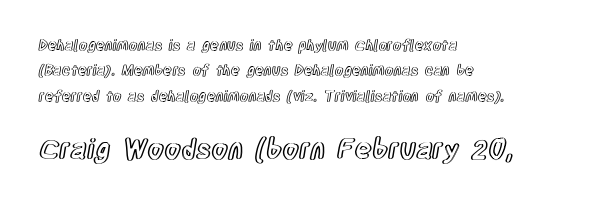
Q: Is the text italic (slanted)? A: Yes.
Q: Is the text underlined? A: No.
Q: How is the paragraph aligned? A: Left-aligned.
Q: Is the spacing between letters normal or unusually wide? A: Normal.
Q: Which block of text is set in a larger size, the first (top) or the second (bottom)? A: The second (bottom) one.
